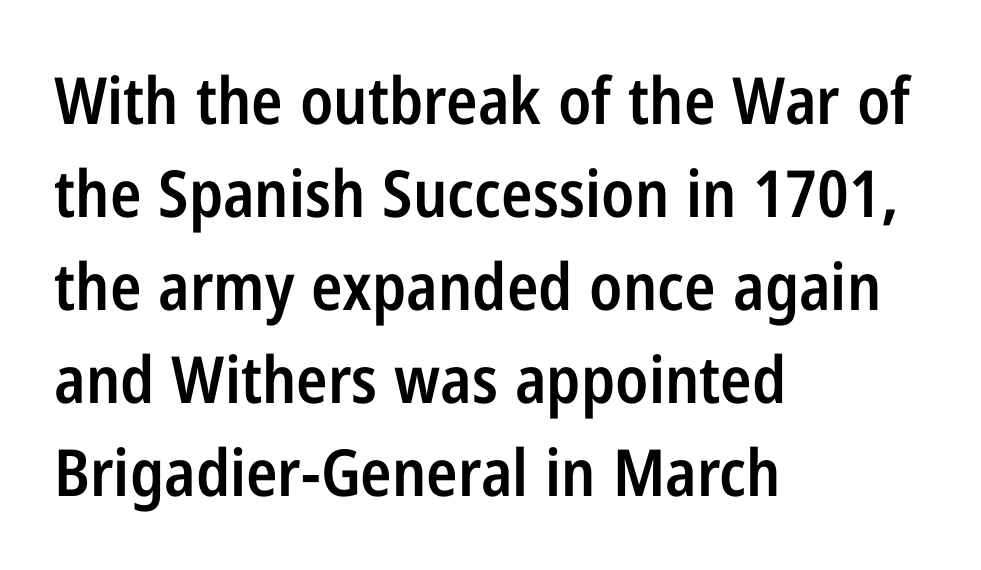
The image shows 65 px semibold, condensed sans-serif type, upright; set left-aligned, normal line spacing (1.43x), normal letter spacing, not underlined; low stroke contrast and a medium x-height.
